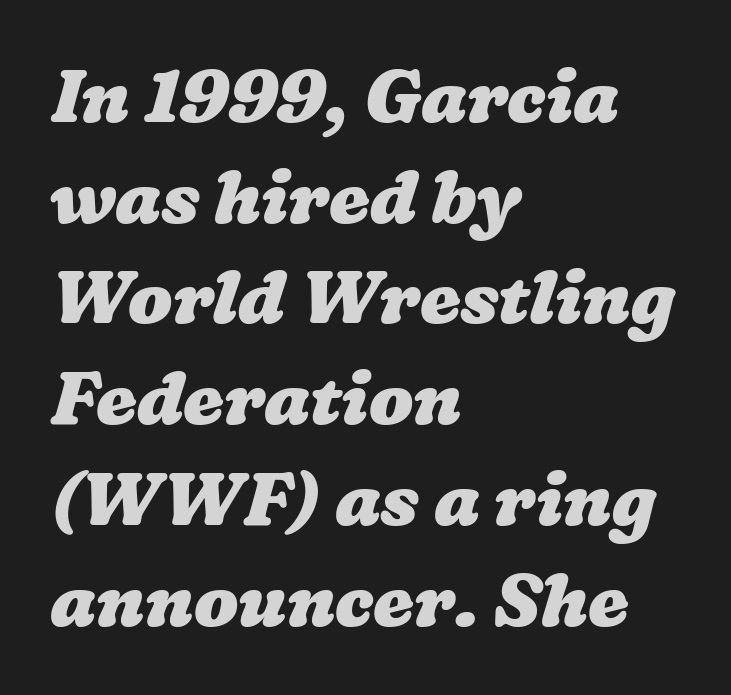
{"bold": "yes", "weight": "heavy", "width": "wide", "stroke_contrast": "low", "x_height": "medium", "monospaced": "no", "underline": "no", "align": "left", "line_spacing": "normal", "line_spacing_ratio": 1.38, "letter_spacing": "normal", "letter_spacing_em": 0.0, "glyph_px": 73}
